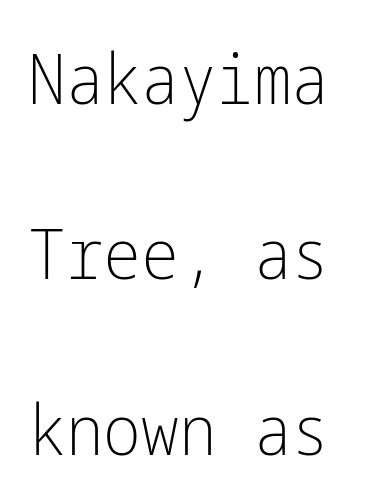
Q: Is the text bold? A: No.
Q: Is the text italic (slanted)? A: No, it is upright.
Q: Is the typeface a serif or a sans-serif typeface? A: Sans-serif.
Q: Is the text underlined? A: No.
Q: Is the spacing between letters normal or unusually wide? A: Normal.
Q: Is the spacing between lines tight, normal or loose? A: Loose.
Q: Width (condensed, normal, or wide)? A: Condensed.
Q: Stroke contrast? A: Low.
Q: x-height? A: Medium.
